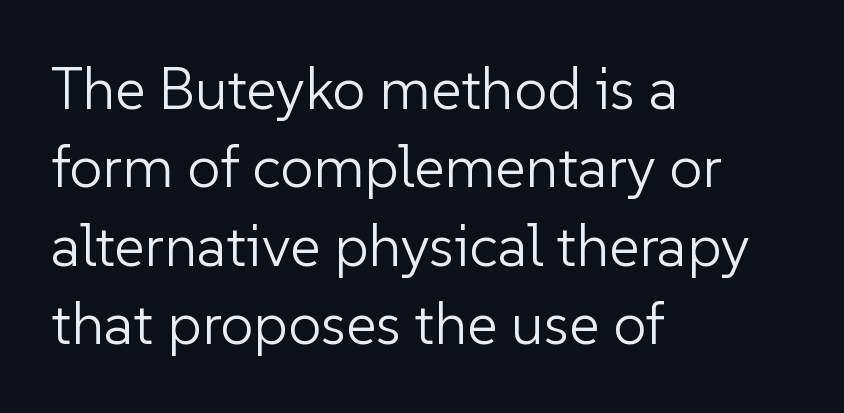
Q: Is the text bold? A: No.
Q: Is the text italic (slanted)? A: No, it is upright.
Q: Is the typeface a serif or a sans-serif typeface? A: Sans-serif.
Q: Is the text underlined? A: No.
Q: How is the paragraph aligned? A: Left-aligned.
Q: Is the spacing between letters normal or unusually wide? A: Normal.
Q: Is the spacing between lines tight, normal or loose? A: Normal.
Q: Width (condensed, normal, or wide)? A: Normal.
Q: Stroke contrast? A: Low.
Q: x-height? A: Medium.
Q: Monospaced? A: No.
